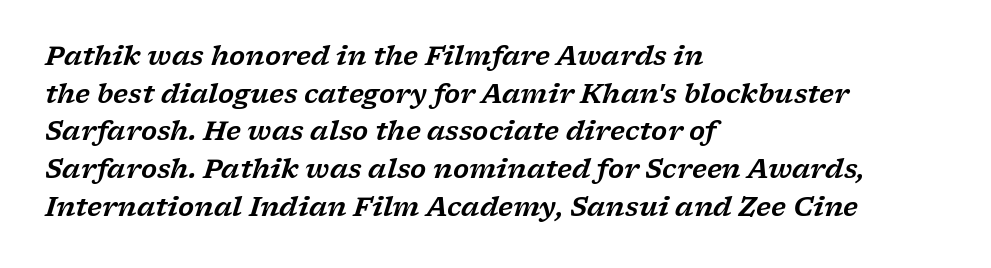
{"italic": "yes", "lean": "right", "slant_degrees": 17, "underline": "no", "align": "left", "line_spacing": "normal", "line_spacing_ratio": 1.45, "letter_spacing": "normal", "letter_spacing_em": 0.0, "glyph_px": 26}
